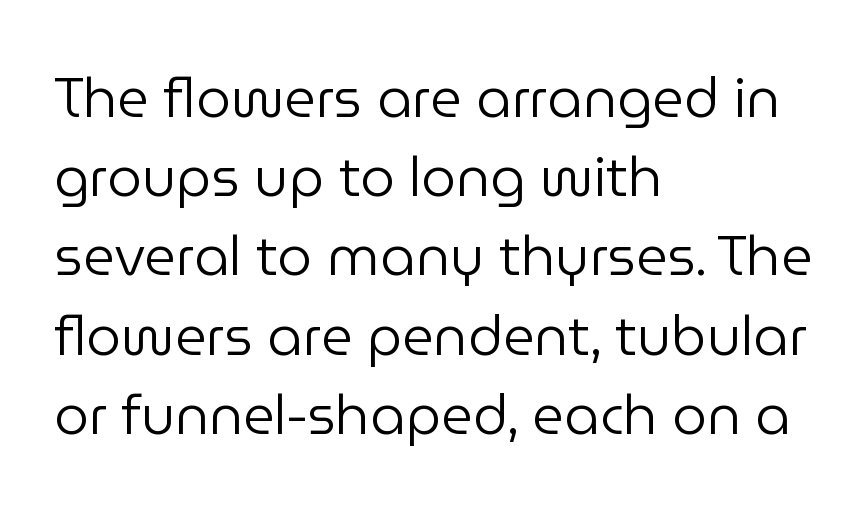
Q: Is the text bold? A: No.
Q: Is the text italic (slanted)? A: No, it is upright.
Q: Is the typeface a serif or a sans-serif typeface? A: Sans-serif.
Q: Is the text underlined? A: No.
Q: How is the paragraph aligned? A: Left-aligned.
Q: Is the spacing between letters normal or unusually wide? A: Normal.
Q: Is the spacing between lines tight, normal or loose? A: Normal.
Q: Width (condensed, normal, or wide)? A: Normal.
Q: Stroke contrast? A: Low.
Q: x-height? A: Medium.
Q: Monospaced? A: No.
